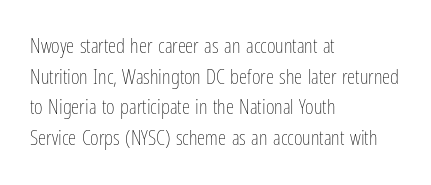
The image shows 21 px text type, upright; set left-aligned, normal line spacing (1.46x), normal letter spacing, not underlined.
